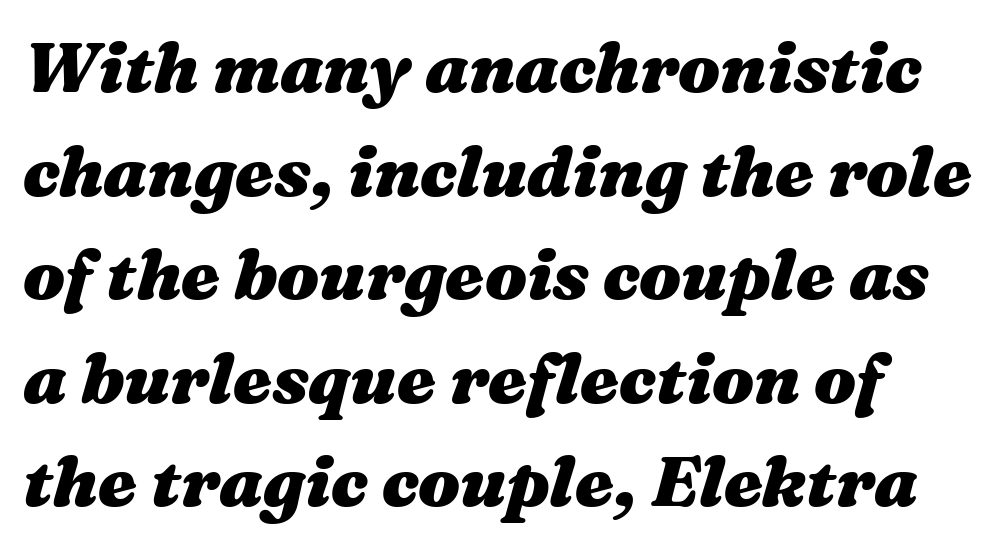
Q: Is the text bold? A: Yes.
Q: Is the text italic (slanted)? A: Yes, it leans right by about 16 degrees.
Q: Is the text underlined? A: No.
Q: Is the spacing between letters normal or unusually wide? A: Normal.
Q: Is the spacing between lines tight, normal or loose? A: Normal.
Q: Width (condensed, normal, or wide)? A: Wide.
Q: Stroke contrast? A: Medium.
Q: x-height? A: Medium.
Q: Monospaced? A: No.
